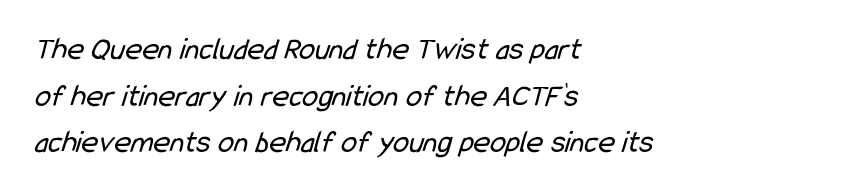
{"serif": "no", "bold": "no", "weight": "regular", "width": "condensed", "stroke_contrast": "low", "x_height": "medium", "monospaced": "no", "underline": "no", "align": "left", "line_spacing": "normal", "line_spacing_ratio": 1.46, "letter_spacing": "normal", "letter_spacing_em": 0.0, "glyph_px": 32}
